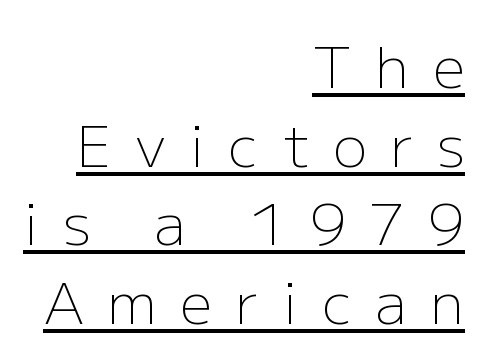
{"serif": "no", "italic": "no", "bold": "no", "weight": "light", "width": "normal", "stroke_contrast": "low", "x_height": "medium", "monospaced": "no", "underline": "yes", "align": "right", "line_spacing": "normal", "line_spacing_ratio": 1.38, "letter_spacing": "wide", "letter_spacing_em": 0.42, "glyph_px": 57}
